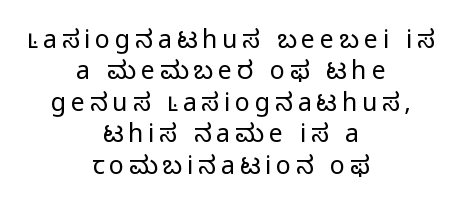
This sample keeps an unexceptional amount of space between lines. A student would call this center alignment; a typographer would say set centered. Characters remain perfectly vertical along every line. No heavy texture on the line: the type isn't bold. The space directly below the letters is spotless.
